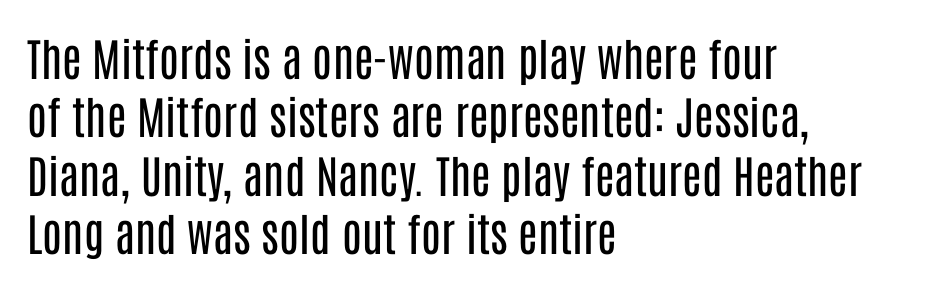
Q: Is the text bold? A: No.
Q: Is the text italic (slanted)? A: No, it is upright.
Q: Is the typeface a serif or a sans-serif typeface? A: Sans-serif.
Q: Is the text underlined? A: No.
Q: How is the paragraph aligned? A: Left-aligned.
Q: Is the spacing between letters normal or unusually wide? A: Normal.
Q: Is the spacing between lines tight, normal or loose? A: Normal.
Q: Width (condensed, normal, or wide)? A: Condensed.
Q: Stroke contrast? A: Low.
Q: x-height? A: Large.
Q: Monospaced? A: No.
